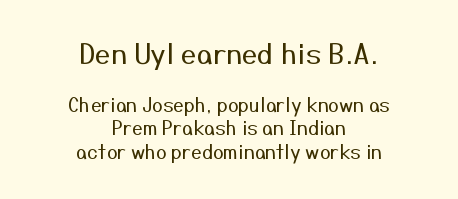
Q: Is the text bold? A: No.
Q: Is the text italic (slanted)? A: No, it is upright.
Q: Is the typeface a serif or a sans-serif typeface? A: Sans-serif.
Q: Is the text underlined? A: No.
Q: How is the paragraph aligned? A: Centered.
Q: Is the spacing between letters normal or unusually wide? A: Normal.
Q: Which block of text is set in a larger size, the first (top) or the second (bottom)? A: The first (top) one.
Q: Width (condensed, normal, or wide)? A: Normal.
Q: Stroke contrast? A: Medium.
Q: x-height? A: Medium.
Q: Monospaced? A: No.
